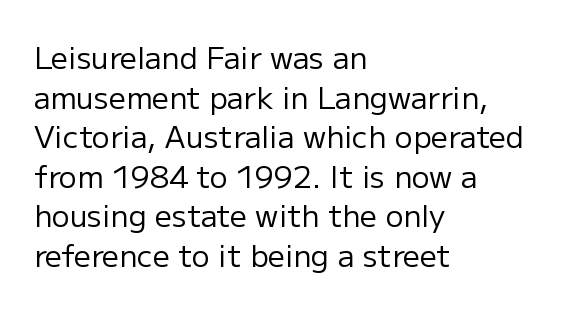
The image shows 30 px regular-weight sans-serif type, upright; set left-aligned, normal line spacing (1.32x), normal letter spacing, not underlined; low stroke contrast and a medium x-height.
